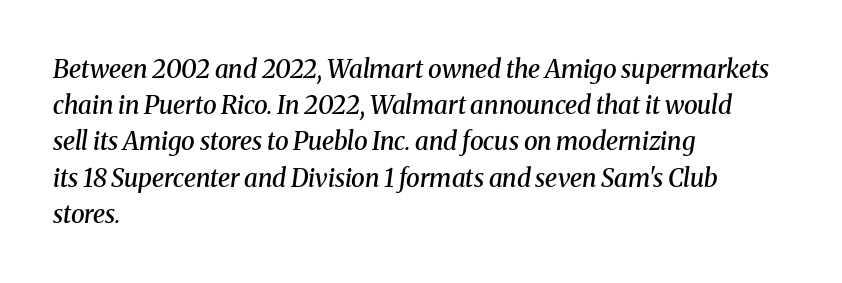
{"italic": "yes", "lean": "right", "slant_degrees": 8, "bold": "semi", "underline": "no", "align": "left", "line_spacing": "normal", "line_spacing_ratio": 1.45, "letter_spacing": "normal", "letter_spacing_em": 0.0, "glyph_px": 25}
